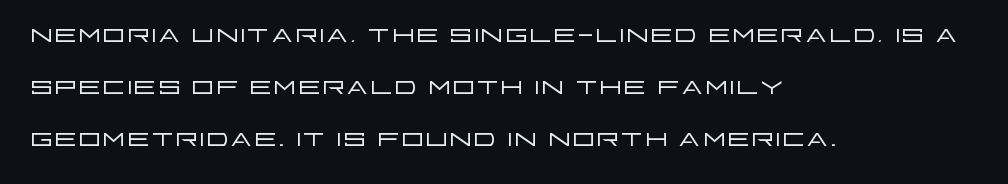
Q: Is the text bold? A: No.
Q: Is the text italic (slanted)? A: No, it is upright.
Q: Is the typeface a serif or a sans-serif typeface? A: Sans-serif.
Q: Is the text underlined? A: No.
Q: How is the paragraph aligned? A: Left-aligned.
Q: Is the spacing between letters normal or unusually wide? A: Normal.
Q: Is the spacing between lines tight, normal or loose? A: Normal.
Q: Width (condensed, normal, or wide)? A: Wide.
Q: Stroke contrast? A: Low.
Q: x-height? A: Large.
Q: Monospaced? A: No.
